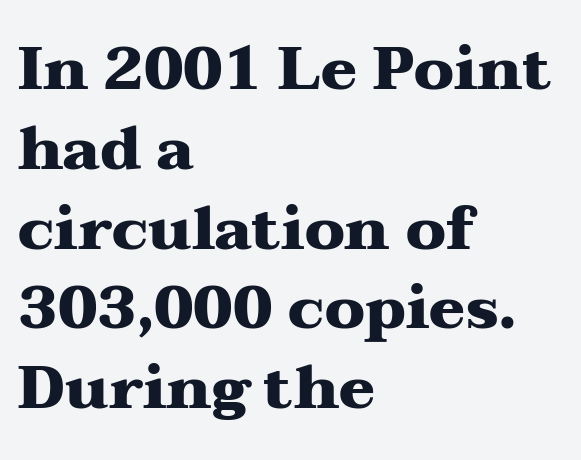
Q: Is the text bold? A: Yes.
Q: Is the text italic (slanted)? A: No, it is upright.
Q: Is the typeface a serif or a sans-serif typeface? A: Serif.
Q: Is the text underlined? A: No.
Q: How is the paragraph aligned? A: Left-aligned.
Q: Is the spacing between letters normal or unusually wide? A: Normal.
Q: Is the spacing between lines tight, normal or loose? A: Normal.
Q: Width (condensed, normal, or wide)? A: Wide.
Q: Stroke contrast? A: Medium.
Q: x-height? A: Medium.
Q: Monospaced? A: No.
